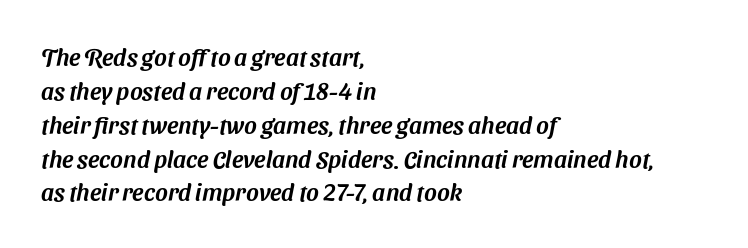
The image shows 24 px text type; set left-aligned, normal line spacing (1.41x), normal letter spacing, not underlined.
